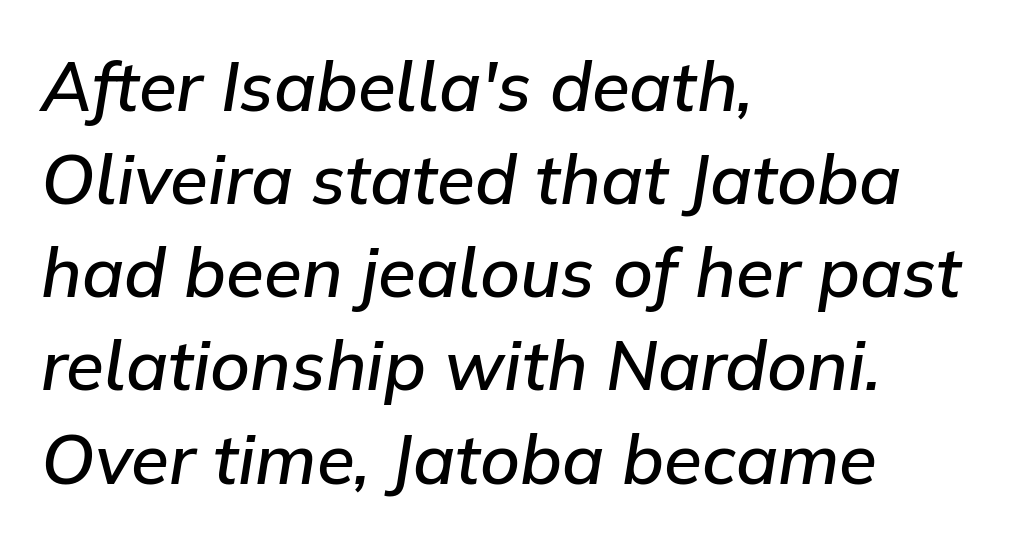
{"italic": "yes", "lean": "right", "slant_degrees": 9, "bold": "semi", "weight": "semibold", "width": "normal", "stroke_contrast": "low", "x_height": "medium", "monospaced": "no", "underline": "no", "align": "left", "line_spacing": "normal", "line_spacing_ratio": 1.35, "letter_spacing": "normal", "letter_spacing_em": 0.0, "glyph_px": 69}
